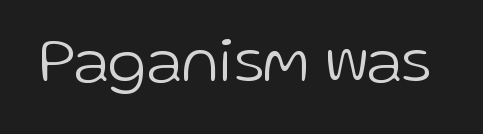
Q: Is the text bold? A: No.
Q: Is the text italic (slanted)? A: No, it is upright.
Q: Is the typeface a serif or a sans-serif typeface? A: Sans-serif.
Q: Is the text underlined? A: No.
Q: Is the spacing between letters normal or unusually wide? A: Normal.
Q: Width (condensed, normal, or wide)? A: Normal.
Q: Stroke contrast? A: Low.
Q: x-height? A: Medium.
Q: Monospaced? A: No.
